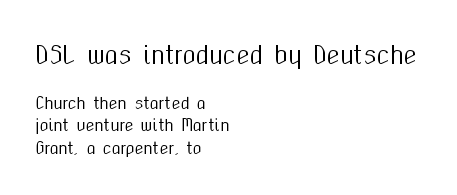
Q: Is the text italic (slanted)? A: No, it is upright.
Q: Is the text underlined? A: No.
Q: How is the paragraph aligned? A: Left-aligned.
Q: Is the spacing between letters normal or unusually wide? A: Normal.
Q: Is the spacing between lines tight, normal or loose? A: Normal.
Q: Which block of text is set in a larger size, the first (top) or the second (bottom)? A: The first (top) one.
